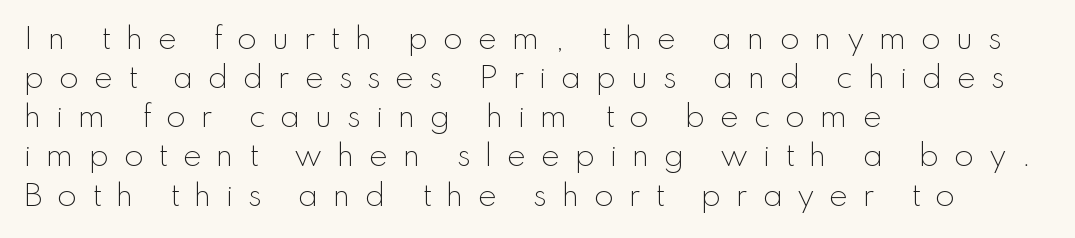
The image shows 29 px light sans-serif type, upright; set left-aligned, normal line spacing (1.35x), unusually wide letter spacing (+0.49 em), not underlined; low stroke contrast and a small x-height.
